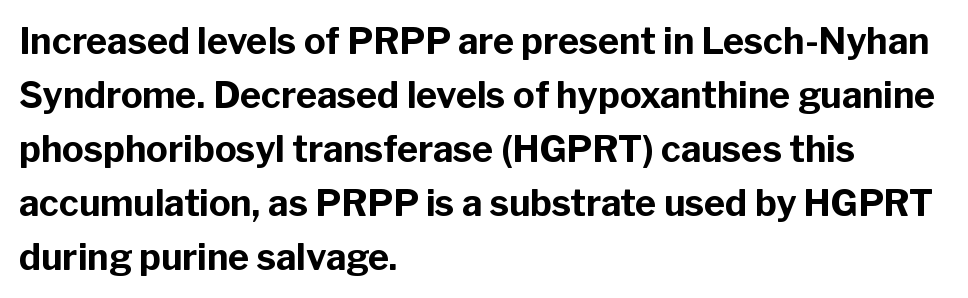
{"serif": "no", "italic": "no", "bold": "yes", "weight": "bold", "width": "normal", "stroke_contrast": "low", "x_height": "medium", "monospaced": "no", "underline": "no", "align": "left", "line_spacing": "normal", "line_spacing_ratio": 1.5, "letter_spacing": "normal", "letter_spacing_em": 0.0, "glyph_px": 36}
